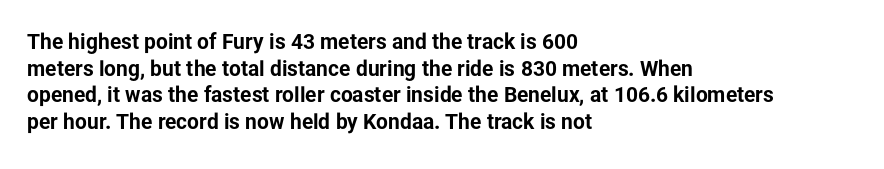
Honestly, the row spacing looks completely unremarkable. Posture: upright roman. Plenty of ink on the page — the face is bold. Typeset ragged right — the left edge is the straight one.
